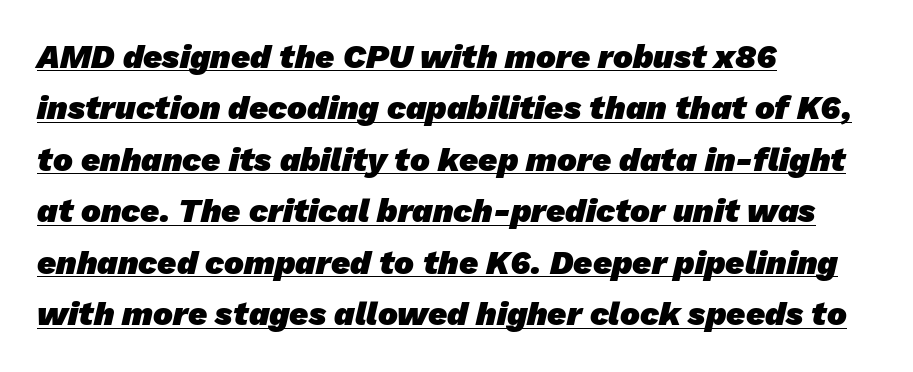
The image shows 33 px heavy sans-serif type; set left-aligned, normal line spacing (1.56x), normal letter spacing, underlined; low stroke contrast and a medium x-height.
